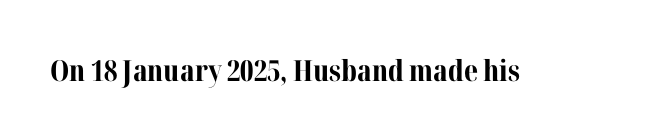
Tracking here is standard; glyphs follow each other at the usual distance. This sample has the flowing, uneven cadence of proportional lettering. Letters rest on an invisible, unmarked baseline. Characters remain perfectly vertical along every line. Serifs: yes, visible at the terminals of the letterforms.
